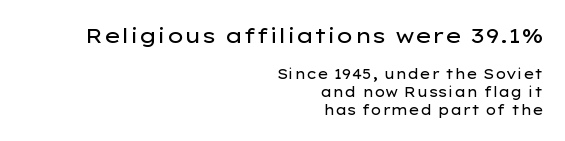
Q: Is the text bold? A: No.
Q: Is the text italic (slanted)? A: No, it is upright.
Q: Is the text underlined? A: No.
Q: How is the paragraph aligned? A: Right-aligned.
Q: Is the spacing between letters normal or unusually wide? A: Normal.
Q: Is the spacing between lines tight, normal or loose? A: Normal.
Q: Which block of text is set in a larger size, the first (top) or the second (bottom)? A: The first (top) one.
